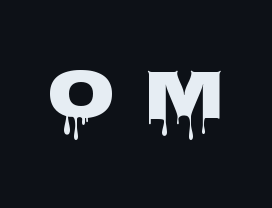
{"serif": "no", "italic": "no", "bold": "yes", "weight": "heavy", "width": "wide", "stroke_contrast": "low", "x_height": "large", "monospaced": "no", "underline": "no", "letter_spacing": "wide", "letter_spacing_em": 0.41, "glyph_px": 70}
